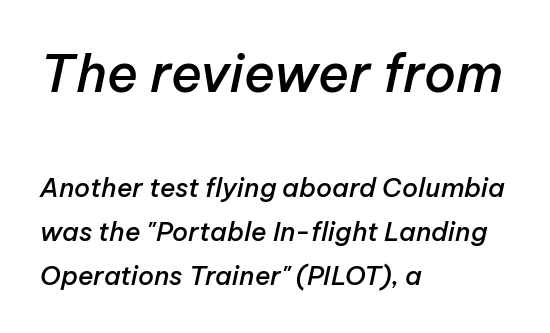
Q: Is the text bold? A: Semi-bold.
Q: Is the text italic (slanted)? A: Yes, it leans right by about 12 degrees.
Q: Is the text underlined? A: No.
Q: How is the paragraph aligned? A: Left-aligned.
Q: Is the spacing between letters normal or unusually wide? A: Normal.
Q: Which block of text is set in a larger size, the first (top) or the second (bottom)? A: The first (top) one.
Q: Width (condensed, normal, or wide)? A: Normal.
Q: Stroke contrast? A: Low.
Q: x-height? A: Medium.
Q: Monospaced? A: No.
